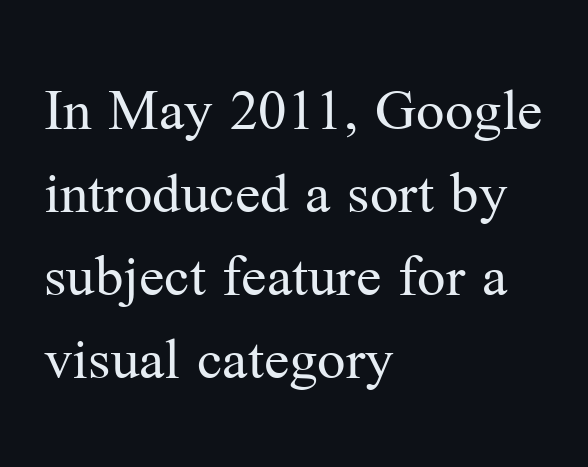
{"serif": "yes", "italic": "no", "bold": "no", "weight": "regular", "width": "normal", "stroke_contrast": "medium", "x_height": "medium", "monospaced": "no", "underline": "no", "align": "left", "line_spacing": "normal", "line_spacing_ratio": 1.32, "letter_spacing": "normal", "letter_spacing_em": 0.0, "glyph_px": 63}
